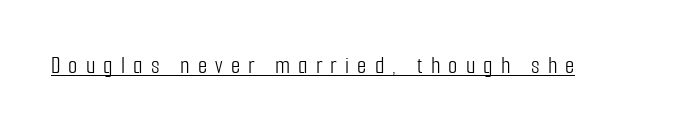
{"italic": "no", "bold": "no", "underline": "yes", "letter_spacing": "wide", "letter_spacing_em": 0.34, "glyph_px": 24}
